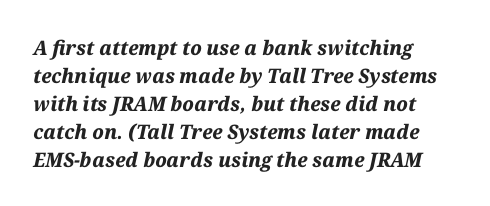
Q: Is the text bold? A: Yes.
Q: Is the text italic (slanted)? A: Yes, it leans right by about 12 degrees.
Q: Is the text underlined? A: No.
Q: How is the paragraph aligned? A: Left-aligned.
Q: Is the spacing between letters normal or unusually wide? A: Normal.
Q: Is the spacing between lines tight, normal or loose? A: Normal.
